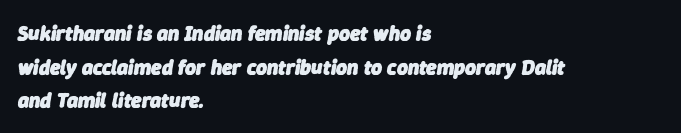
Q: Is the text bold? A: Yes.
Q: Is the text italic (slanted)? A: Yes, it leans right by about 9 degrees.
Q: Is the text underlined? A: No.
Q: How is the paragraph aligned? A: Left-aligned.
Q: Is the spacing between letters normal or unusually wide? A: Normal.
Q: Is the spacing between lines tight, normal or loose? A: Normal.
